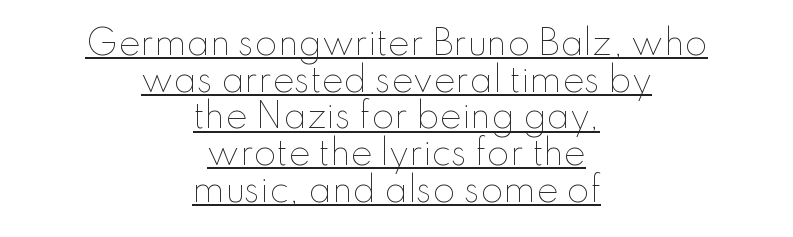
Compared with a typical body face, this is equally light or lighter still. Notice how the stems are strictly vertical — no italics here. The rendering uses a small line-height, squeezing the rows. The words here are underlined. A student would call this center alignment; a typographer would say set centered.
